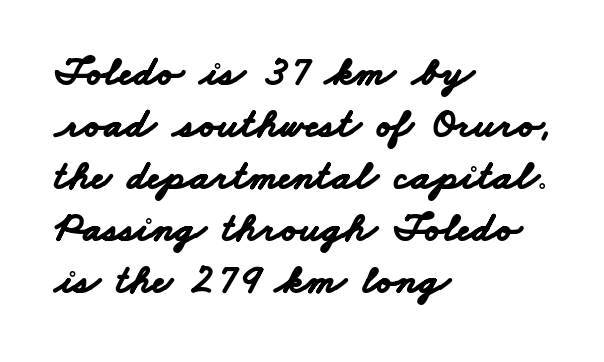
Q: Is the text bold? A: Yes.
Q: Is the typeface a serif or a sans-serif typeface? A: Sans-serif.
Q: Is the text underlined? A: No.
Q: How is the paragraph aligned? A: Left-aligned.
Q: Is the spacing between letters normal or unusually wide? A: Normal.
Q: Width (condensed, normal, or wide)? A: Wide.
Q: Stroke contrast? A: Low.
Q: x-height? A: Small.
Q: Monospaced? A: No.
